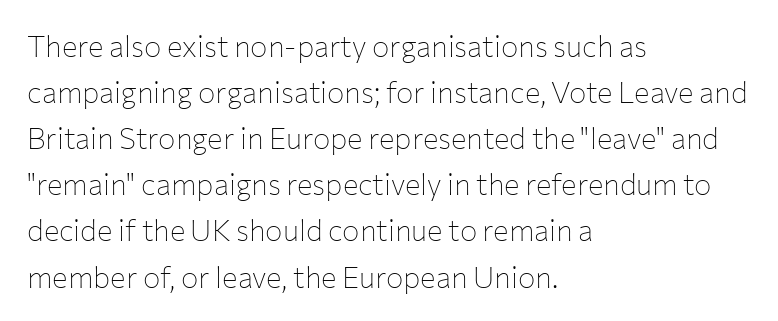
{"serif": "no", "italic": "no", "bold": "no", "weight": "thin", "width": "normal", "stroke_contrast": "low", "x_height": "medium", "monospaced": "no", "underline": "no", "align": "left", "line_spacing": "normal", "line_spacing_ratio": 1.59, "letter_spacing": "normal", "letter_spacing_em": 0.0, "glyph_px": 29}
